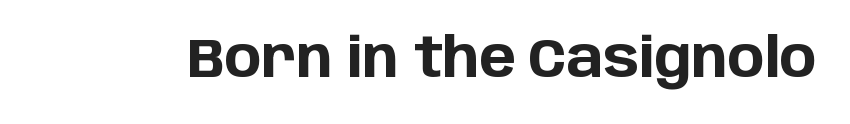
{"serif": "no", "italic": "no", "bold": "yes", "weight": "bold", "width": "normal", "stroke_contrast": "low", "x_height": "large", "monospaced": "no", "underline": "no", "letter_spacing": "normal", "letter_spacing_em": 0.0, "glyph_px": 55}
